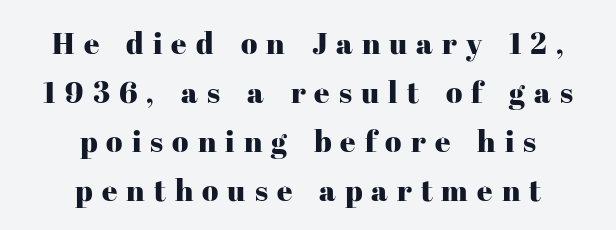
{"serif": "yes", "italic": "no", "width": "normal", "stroke_contrast": "high", "x_height": "medium", "monospaced": "no", "underline": "no", "align": "center", "line_spacing": "normal", "line_spacing_ratio": 1.63, "letter_spacing": "wide", "letter_spacing_em": 0.3, "glyph_px": 30}
